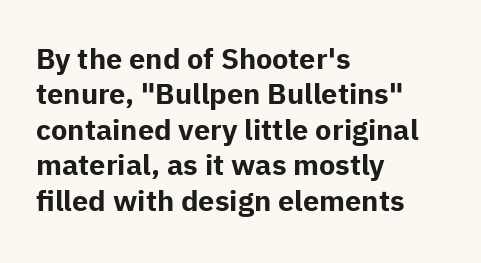
Q: Is the text bold? A: Yes.
Q: Is the text italic (slanted)? A: No, it is upright.
Q: Is the typeface a serif or a sans-serif typeface? A: Sans-serif.
Q: Is the text underlined? A: No.
Q: How is the paragraph aligned? A: Left-aligned.
Q: Is the spacing between letters normal or unusually wide? A: Normal.
Q: Width (condensed, normal, or wide)? A: Normal.
Q: Stroke contrast? A: Low.
Q: x-height? A: Medium.
Q: Monospaced? A: No.
